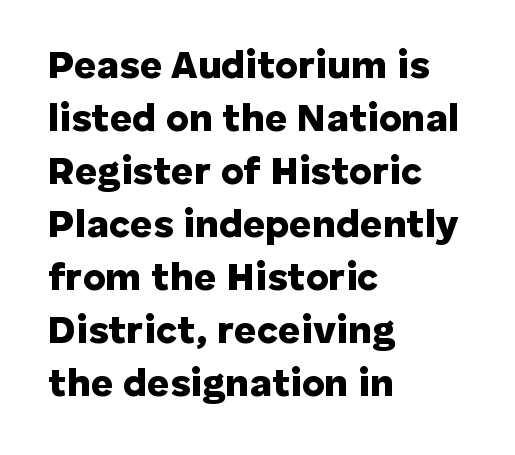
{"serif": "no", "italic": "no", "bold": "yes", "weight": "heavy", "width": "normal", "stroke_contrast": "low", "x_height": "medium", "monospaced": "no", "underline": "no", "align": "left", "line_spacing": "normal", "line_spacing_ratio": 1.36, "letter_spacing": "normal", "letter_spacing_em": 0.0, "glyph_px": 39}
